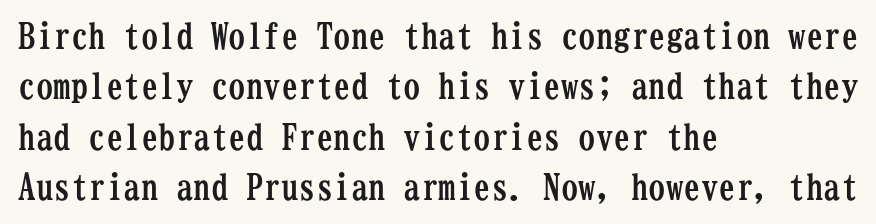
The image shows 35 px semibold, condensed serif type, upright, monospaced; set left-aligned, normal line spacing (1.44x), normal letter spacing, not underlined; low stroke contrast and a medium x-height.
